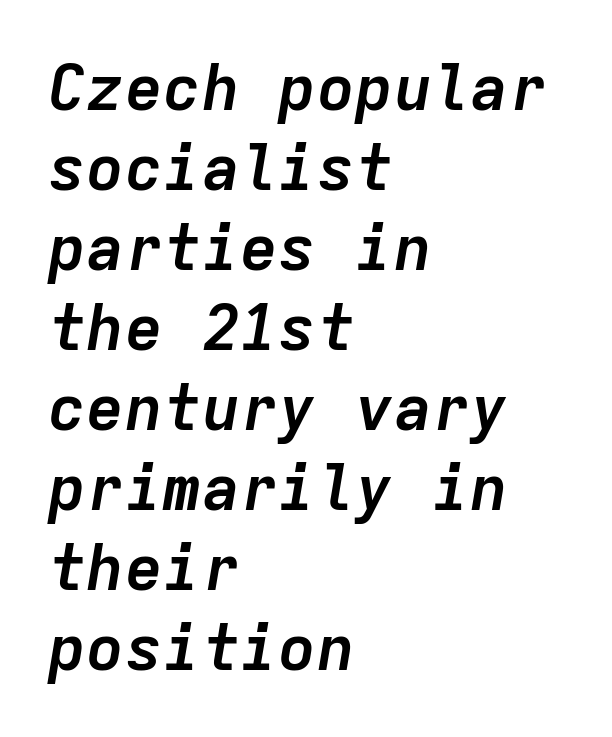
Q: Is the text bold? A: Yes.
Q: Is the text italic (slanted)? A: Yes, it leans right by about 9 degrees.
Q: Is the text underlined? A: No.
Q: How is the paragraph aligned? A: Left-aligned.
Q: Is the spacing between letters normal or unusually wide? A: Normal.
Q: Is the spacing between lines tight, normal or loose? A: Normal.
Q: Width (condensed, normal, or wide)? A: Normal.
Q: Stroke contrast? A: Low.
Q: x-height? A: Medium.
Q: Monospaced? A: Yes.
